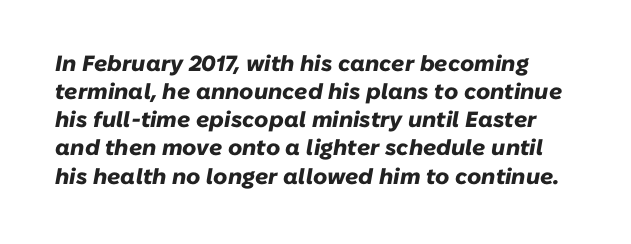
Q: Is the text bold? A: Yes.
Q: Is the text italic (slanted)? A: Yes, it leans right by about 10 degrees.
Q: Is the text underlined? A: No.
Q: Is the spacing between letters normal or unusually wide? A: Normal.
Q: Is the spacing between lines tight, normal or loose? A: Normal.
